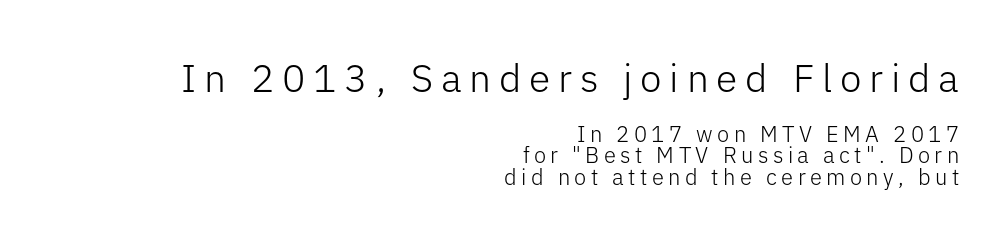
{"serif": "no", "italic": "no", "bold": "no", "weight": "light", "width": "normal", "stroke_contrast": "low", "x_height": "medium", "monospaced": "no", "underline": "no", "align": "right", "line_spacing": "tight", "line_spacing_ratio": 0.97, "letter_spacing": "wide", "letter_spacing_em": 0.2, "larger_block": "first", "size_ratio": 1.77, "glyph_px": 39}
